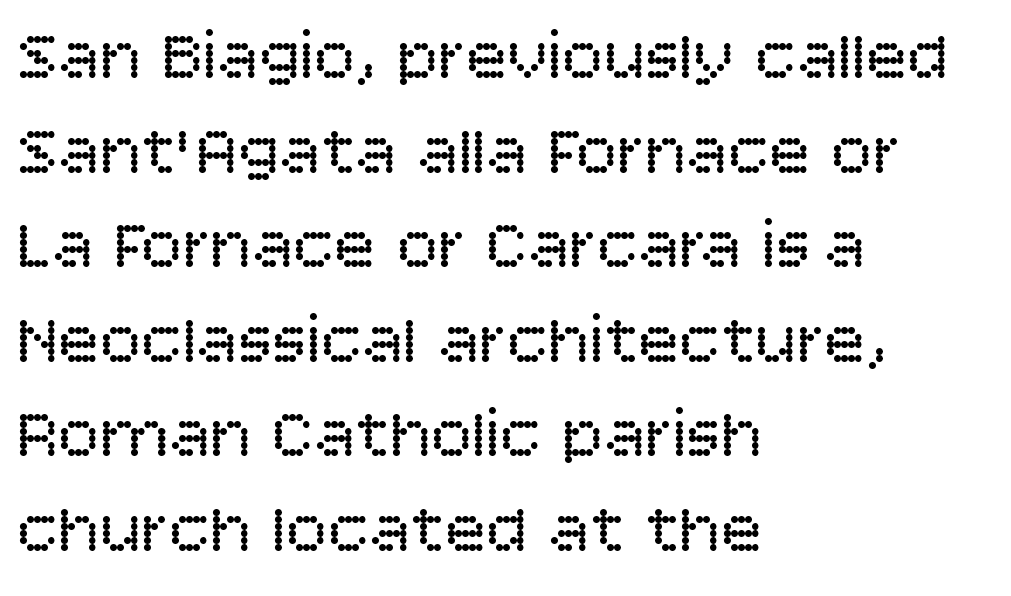
Do the characters align in a grid? No, the font is proportional. The string is rendered with underlining switched off. Is the block centered? No — it sits flush against the left margin. Compared with a typical body face, this is equally light or lighter still. Does extra space separate the letters? No, they use regular spacing.
